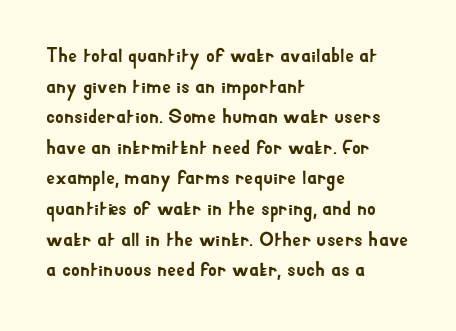
{"italic": "no", "underline": "no", "align": "left", "line_spacing": "normal", "line_spacing_ratio": 1.53, "letter_spacing": "normal", "letter_spacing_em": 0.0, "glyph_px": 20}
